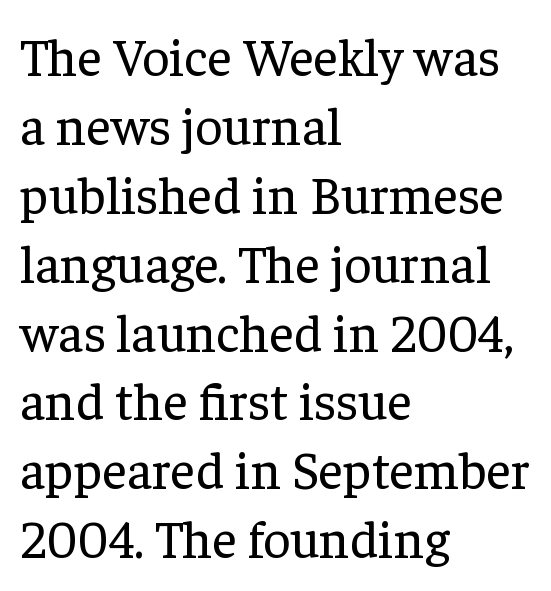
Q: Is the text bold? A: No.
Q: Is the text italic (slanted)? A: No, it is upright.
Q: Is the typeface a serif or a sans-serif typeface? A: Serif.
Q: Is the text underlined? A: No.
Q: How is the paragraph aligned? A: Left-aligned.
Q: Is the spacing between letters normal or unusually wide? A: Normal.
Q: Is the spacing between lines tight, normal or loose? A: Normal.
Q: Width (condensed, normal, or wide)? A: Normal.
Q: Stroke contrast? A: Low.
Q: x-height? A: Medium.
Q: Monospaced? A: No.
